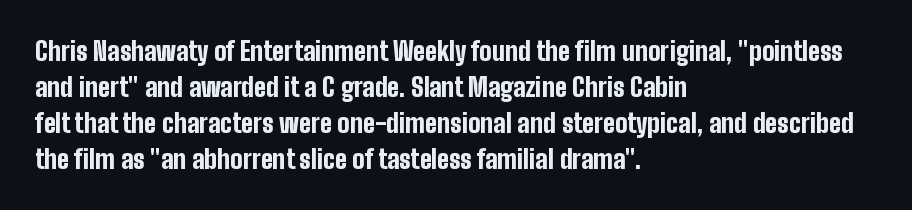
{"italic": "no", "bold": "yes", "underline": "no", "align": "left", "line_spacing": "normal", "line_spacing_ratio": 1.38, "letter_spacing": "normal", "letter_spacing_em": 0.0, "glyph_px": 26}
